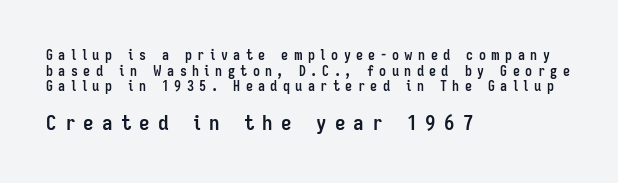
The image shows 21 px bold type, upright; set left-aligned, tight line spacing (1.11x), unusually wide letter spacing (+0.39 em), not underlined; the second (bottom) block is 1.5x larger.
